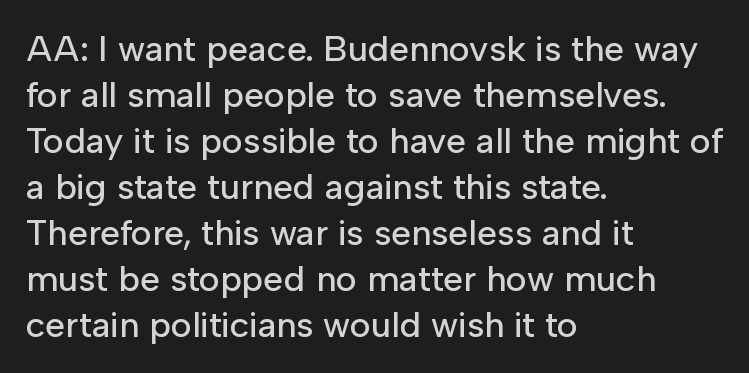
The rows are spaced the way most documents space them. No word sits above an underline. Nothing sits at the stroke ends, so this counts as sans-serif. The paragraph shown leans on its left margin. The letters sit at their default tracking, neither squeezed nor spread.
